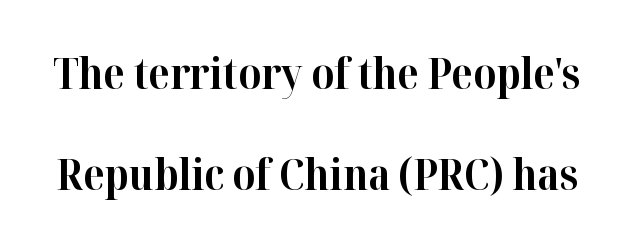
The image shows 43 px bold serif type, upright; set loose line spacing (2.36x), normal letter spacing, not underlined; high stroke contrast and a medium x-height.
